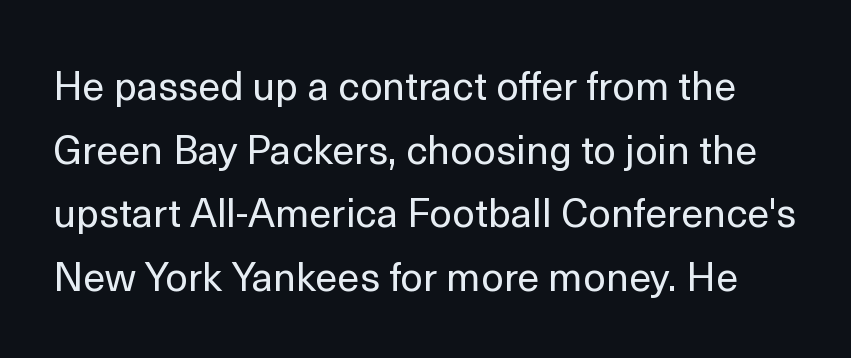
{"serif": "no", "italic": "no", "bold": "no", "weight": "regular", "width": "normal", "x_height": "medium", "monospaced": "no", "underline": "no", "line_spacing": "normal", "line_spacing_ratio": 1.59, "letter_spacing": "normal", "letter_spacing_em": 0.0, "glyph_px": 40}
